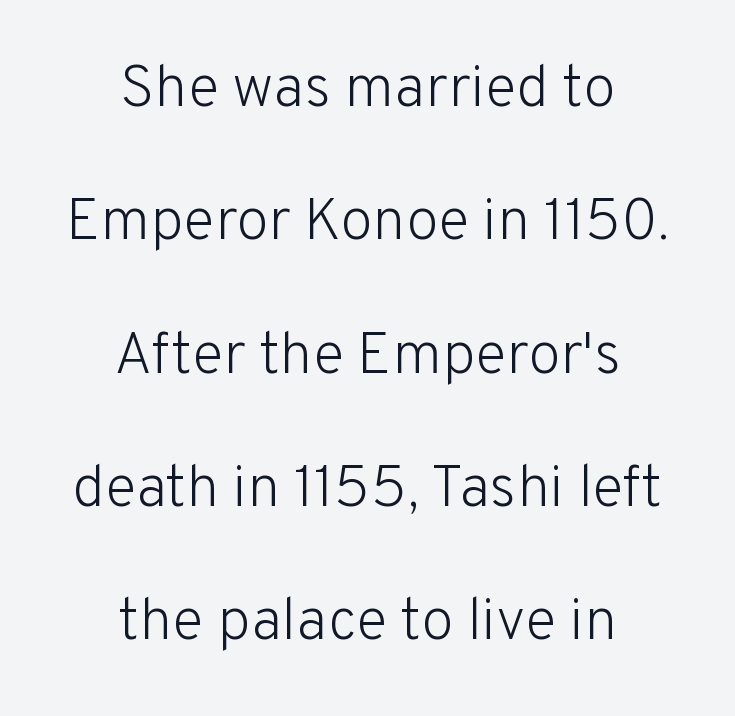
{"serif": "no", "italic": "no", "bold": "no", "weight": "light", "width": "normal", "stroke_contrast": "low", "x_height": "medium", "monospaced": "no", "underline": "no", "align": "center", "line_spacing": "loose", "line_spacing_ratio": 2.26, "letter_spacing": "normal", "letter_spacing_em": 0.0, "glyph_px": 59}
